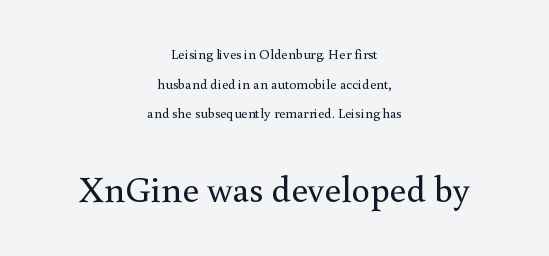
The image shows 37 px regular-weight serif type, upright; set centered, loose line spacing (2.12x), normal letter spacing, not underlined; the second (bottom) block is 2.64x larger; a small x-height.
